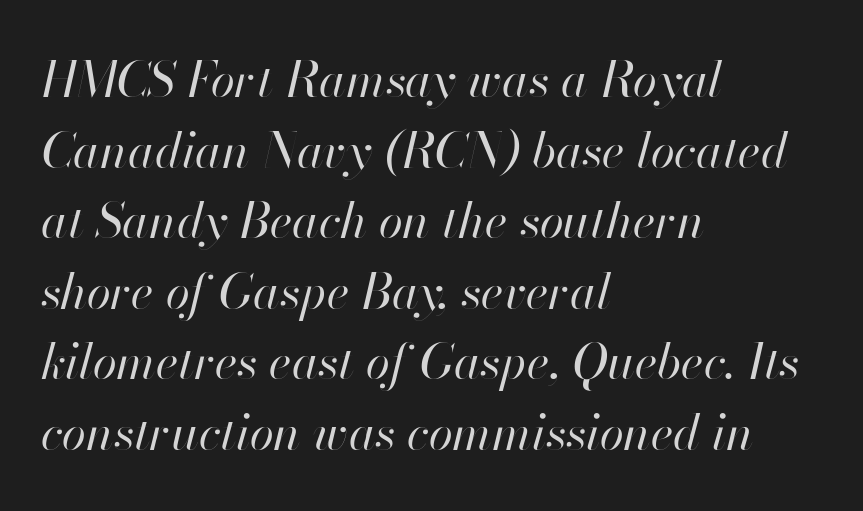
The image shows 49 px regular-weight type, italic (leaning right); set left-aligned, normal line spacing (1.44x), normal letter spacing, not underlined; high stroke contrast and a small x-height.
